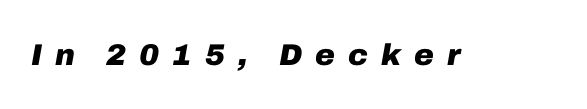
Q: Is the text bold? A: Yes.
Q: Is the text italic (slanted)? A: Yes, it leans right by about 10 degrees.
Q: Is the text underlined? A: No.
Q: Is the spacing between letters normal or unusually wide? A: Unusually wide.
Q: Width (condensed, normal, or wide)? A: Normal.
Q: Stroke contrast? A: Low.
Q: x-height? A: Medium.
Q: Monospaced? A: No.
